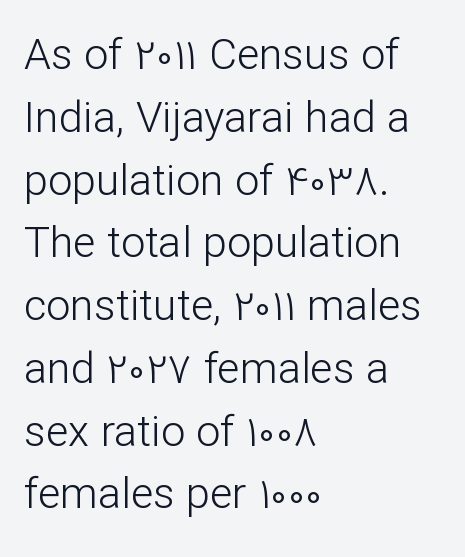
Q: Is the text bold? A: No.
Q: Is the text italic (slanted)? A: No, it is upright.
Q: Is the typeface a serif or a sans-serif typeface? A: Sans-serif.
Q: Is the text underlined? A: No.
Q: How is the paragraph aligned? A: Left-aligned.
Q: Is the spacing between letters normal or unusually wide? A: Normal.
Q: Is the spacing between lines tight, normal or loose? A: Normal.
Q: Width (condensed, normal, or wide)? A: Normal.
Q: Stroke contrast? A: Low.
Q: x-height? A: Medium.
Q: Monospaced? A: No.
